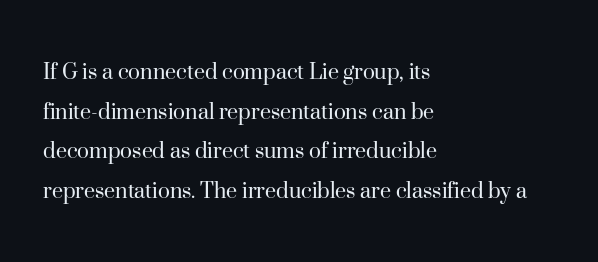
{"italic": "no", "bold": "no", "underline": "no", "align": "left", "line_spacing": "normal", "line_spacing_ratio": 1.59, "letter_spacing": "normal", "letter_spacing_em": 0.0, "glyph_px": 25}
